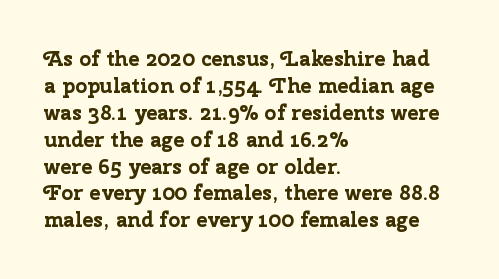
The image shows 21 px bold type, upright; set left-aligned, normal line spacing (1.28x), normal letter spacing, not underlined.
